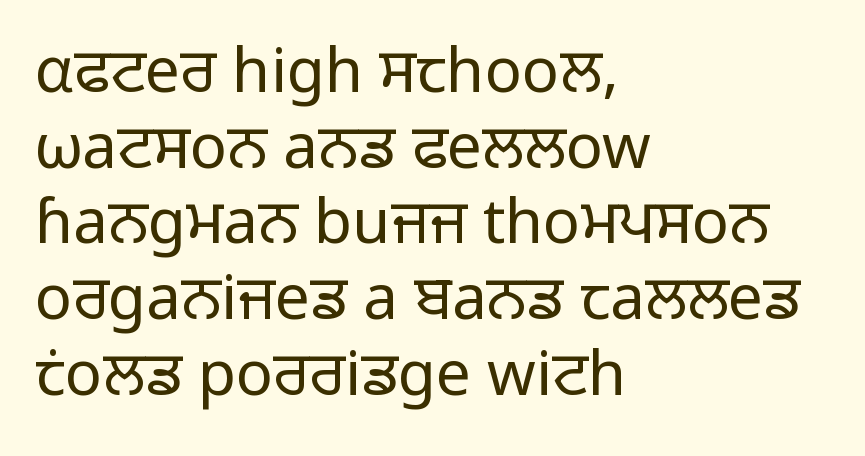
Q: Is the text bold? A: No.
Q: Is the text italic (slanted)? A: No, it is upright.
Q: Is the typeface a serif or a sans-serif typeface? A: Sans-serif.
Q: Is the text underlined? A: No.
Q: How is the paragraph aligned? A: Left-aligned.
Q: Is the spacing between letters normal or unusually wide? A: Normal.
Q: Width (condensed, normal, or wide)? A: Normal.
Q: Stroke contrast? A: Low.
Q: x-height? A: Medium.
Q: Monospaced? A: No.
